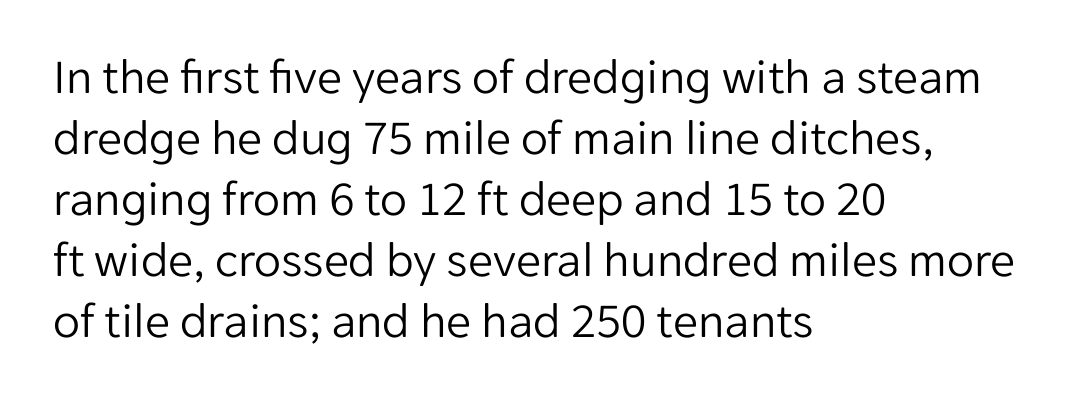
Every row of glyphs begins at an identical x-position on the left. Note the varied advance widths — an 'i' is clearly narrower than an 'm'. It's the straight-up-and-down kind of type. The area under the type is left untouched. These lines are composed in type without serifs.
